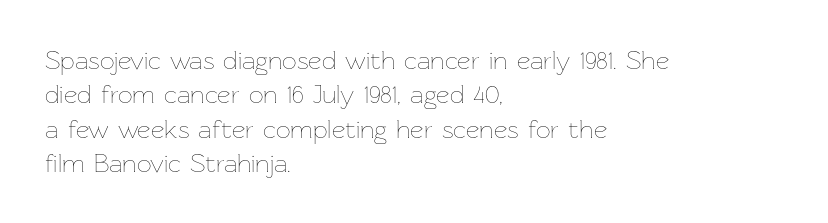
Q: Is the text bold? A: No.
Q: Is the text italic (slanted)? A: No, it is upright.
Q: Is the text underlined? A: No.
Q: How is the paragraph aligned? A: Left-aligned.
Q: Is the spacing between letters normal or unusually wide? A: Normal.
Q: Is the spacing between lines tight, normal or loose? A: Normal.
